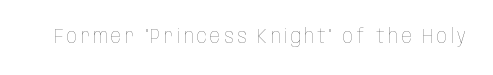
The type sits square on the baseline with zero lean. The strip under each line holds only bare page. Is the stroke heavy? The answer is a plain regular-or-lighter.
